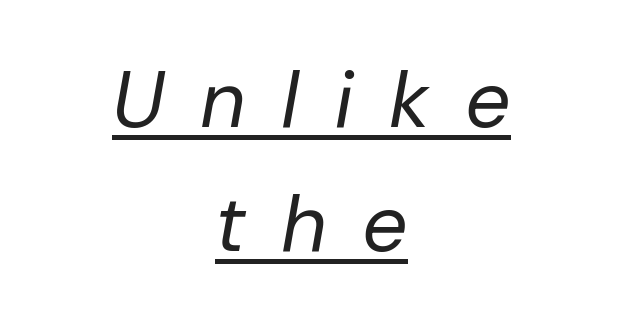
{"italic": "yes", "lean": "right", "slant_degrees": 10, "bold": "no", "weight": "regular", "width": "normal", "stroke_contrast": "low", "x_height": "medium", "monospaced": "no", "underline": "yes", "align": "center", "line_spacing": "normal", "line_spacing_ratio": 1.55, "letter_spacing": "wide", "letter_spacing_em": 0.44, "glyph_px": 80}
